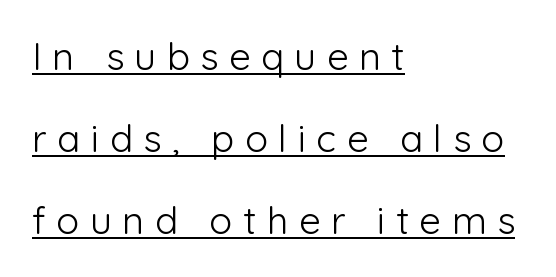
{"serif": "no", "italic": "no", "bold": "no", "weight": "light", "width": "normal", "stroke_contrast": "low", "x_height": "medium", "monospaced": "no", "underline": "yes", "align": "left", "line_spacing": "loose", "line_spacing_ratio": 2.16, "letter_spacing": "wide", "letter_spacing_em": 0.28, "glyph_px": 38}
